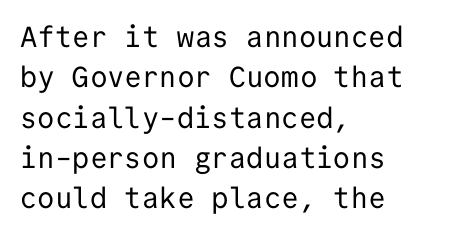
{"serif": "no", "italic": "no", "bold": "no", "weight": "regular", "width": "normal", "stroke_contrast": "low", "x_height": "medium", "monospaced": "yes", "underline": "no", "align": "left", "line_spacing": "normal", "line_spacing_ratio": 1.39, "letter_spacing": "normal", "letter_spacing_em": 0.0, "glyph_px": 29}
